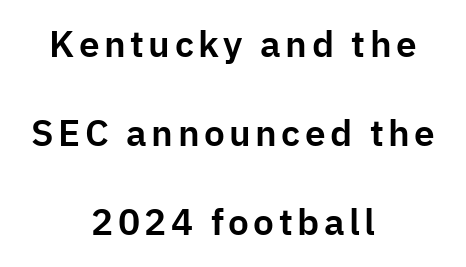
Q: Is the text italic (slanted)? A: No, it is upright.
Q: Is the typeface a serif or a sans-serif typeface? A: Sans-serif.
Q: Is the text underlined? A: No.
Q: How is the paragraph aligned? A: Centered.
Q: Is the spacing between lines tight, normal or loose? A: Loose.
Q: Width (condensed, normal, or wide)? A: Normal.
Q: Stroke contrast? A: Low.
Q: x-height? A: Medium.
Q: Monospaced? A: No.
